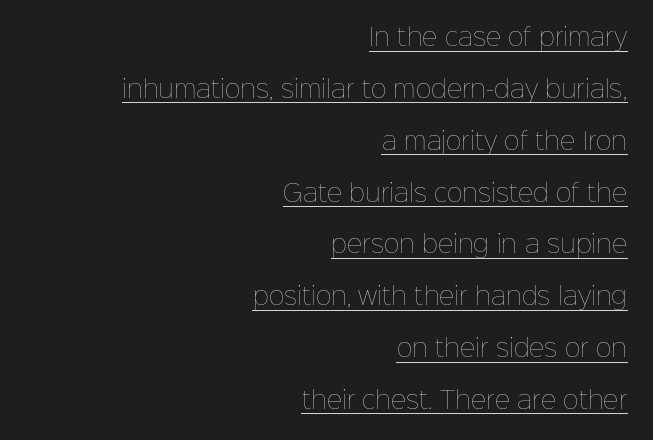
The image shows 24 px text type, upright; set right-aligned, loose line spacing (2.16x), normal letter spacing, underlined.
